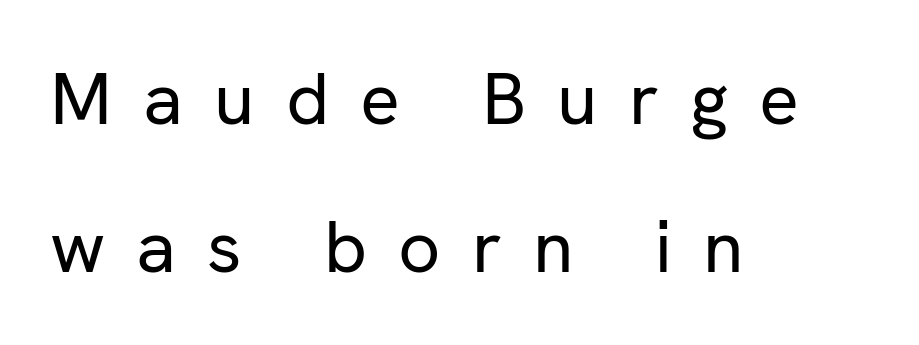
No feet cap the strokes, marking this as sans-serif type. The letters stand straight up with perfectly vertical stems. Rows of type keep a wide berth in the vertical direction. No word sits above an underline. Observe the wide spacing: letters keep a clear distance from each other.
